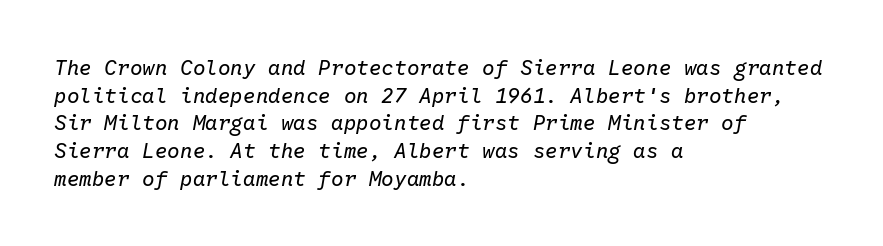
{"italic": "yes", "lean": "right", "slant_degrees": 10, "bold": "no", "underline": "no", "align": "left", "line_spacing": "normal", "line_spacing_ratio": 1.32, "letter_spacing": "normal", "letter_spacing_em": 0.0, "glyph_px": 21}
